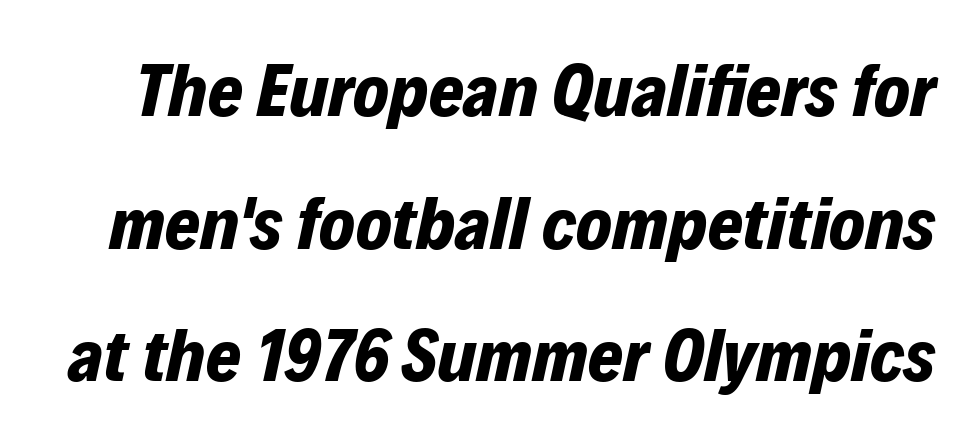
The image shows 75 px bold type, italic (leaning right); set line spacing 1.77x, normal letter spacing, not underlined; low stroke contrast and a medium x-height.
